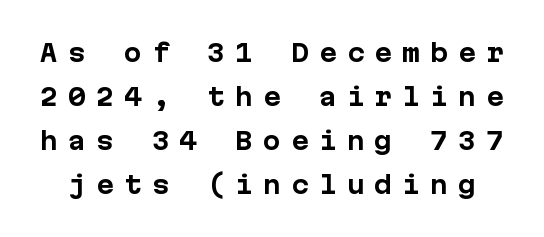
The image shows 24 px bold type, upright; set line spacing 1.83x, unusually wide letter spacing (+0.41 em), not underlined.
